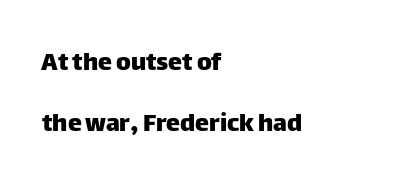
Looks like regular typesetting: each glyph gets only the width it needs. Italic? Not at all — the glyphs are vertical. Does extra space separate the letters? No, they use regular spacing. The specimen omits any rule beneath the text block's lines. One-word summary of the alignment: left. The vertical gap from one line to the next is large.
